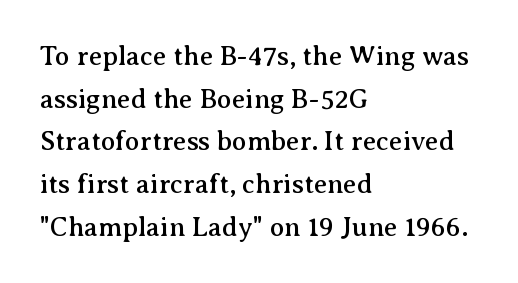
Q: Is the text italic (slanted)? A: No, it is upright.
Q: Is the text underlined? A: No.
Q: How is the paragraph aligned? A: Left-aligned.
Q: Is the spacing between letters normal or unusually wide? A: Normal.
Q: Is the spacing between lines tight, normal or loose? A: Normal.
